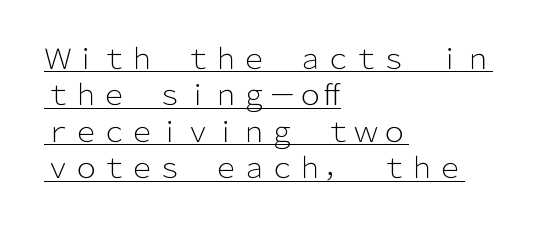
The image shows 28 px light sans-serif type, upright; set left-aligned, normal line spacing (1.3x), normal letter spacing, underlined; low stroke contrast and a medium x-height.
